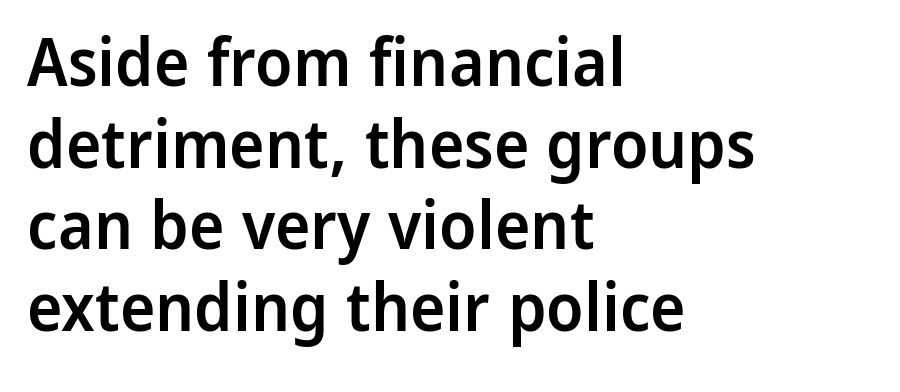
Just letters on the line, the space beneath them empty. Line starts are locked; line ends wander. Spacing verdict: proportional, widths tailored to each character. Stroke terminals: plain, sans-serif. Posture: upright roman.
